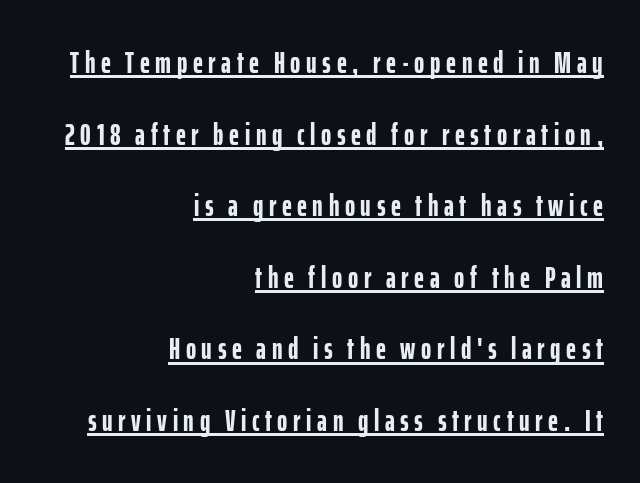
The image shows 31 px semibold, condensed sans-serif type, upright; set right-aligned, loose line spacing (2.31x), underlined; low stroke contrast and a medium x-height.
